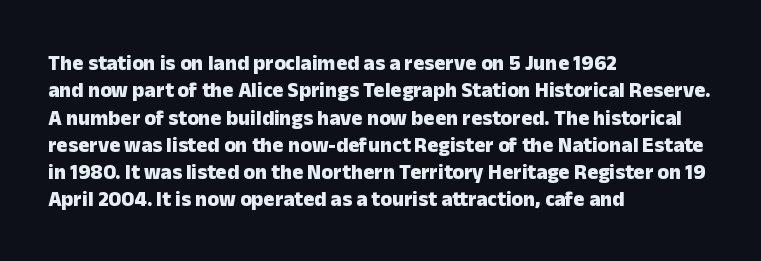
The image shows 21 px bold type, upright; set left-aligned, normal line spacing (1.3x), normal letter spacing, not underlined.
